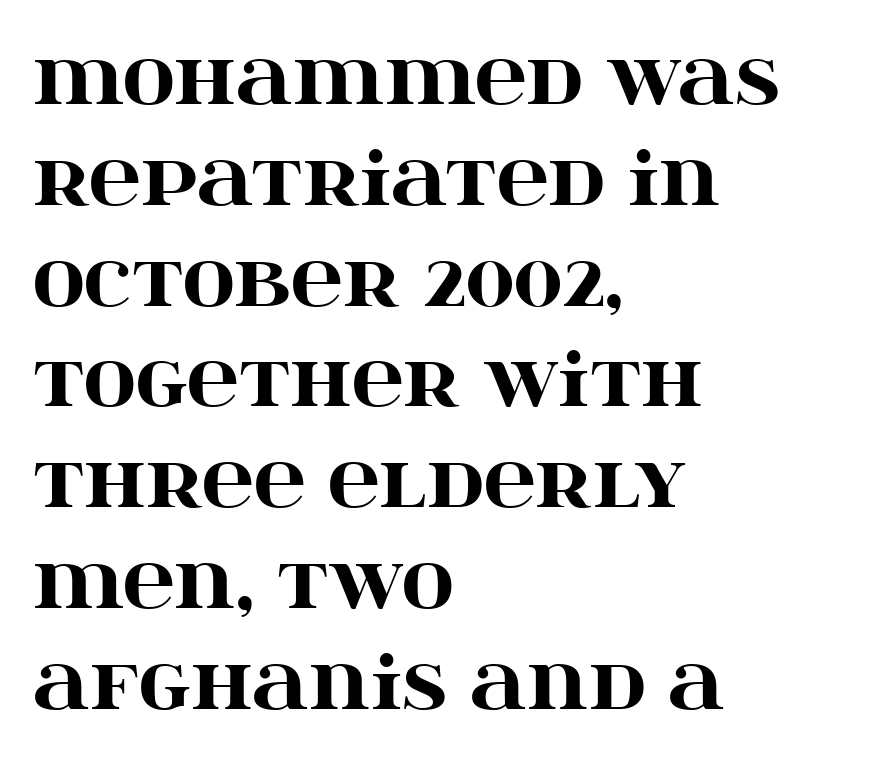
Q: Is the text bold? A: Yes.
Q: Is the text italic (slanted)? A: No, it is upright.
Q: Is the typeface a serif or a sans-serif typeface? A: Serif.
Q: Is the text underlined? A: No.
Q: How is the paragraph aligned? A: Left-aligned.
Q: Is the spacing between letters normal or unusually wide? A: Normal.
Q: Is the spacing between lines tight, normal or loose? A: Normal.
Q: Width (condensed, normal, or wide)? A: Wide.
Q: Stroke contrast? A: High.
Q: x-height? A: Large.
Q: Monospaced? A: No.
